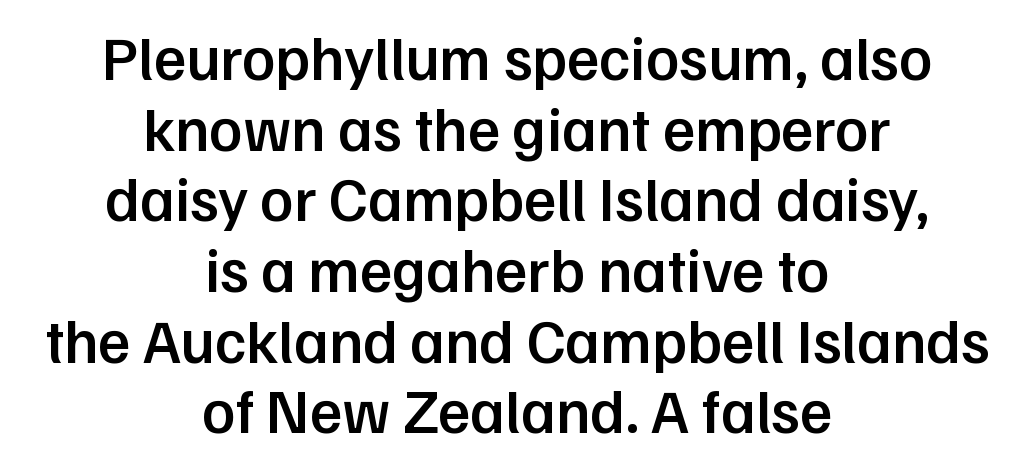
The image shows 62 px semibold sans-serif type, upright; set centered, tight line spacing (1.14x), normal letter spacing, not underlined; low stroke contrast and a medium x-height.
